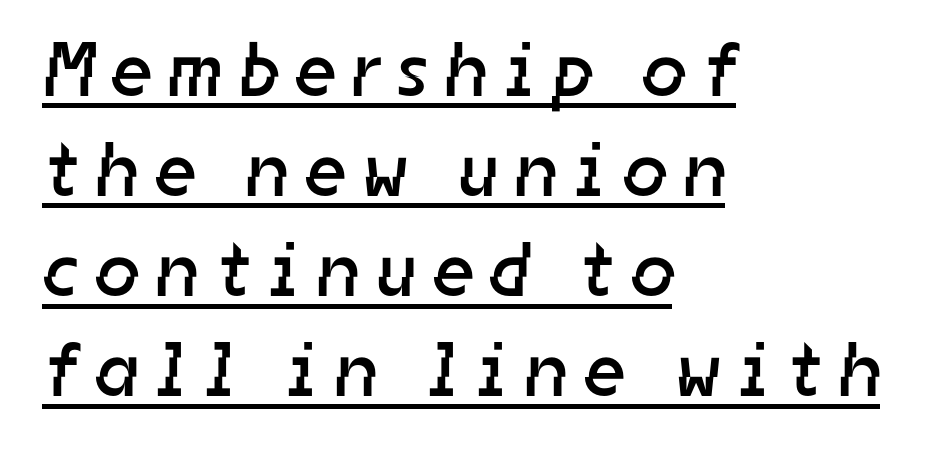
The image shows 77 px regular-weight sans-serif type; set left-aligned, normal line spacing (1.3x), unusually wide letter spacing (+0.23 em), underlined; low stroke contrast and a medium x-height.
